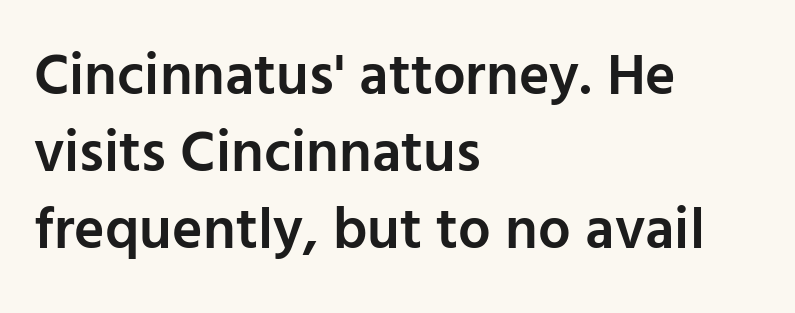
The strip under each line holds only bare page. The font family rendered here belongs to the sans-serif group. Posture: upright roman. Each letter keeps its own natural width here, so spacing adapts to shape. Stems and bowls a touch heavier than normal — semibold. A typesetter would call this leading conventional body-copy spacing.
